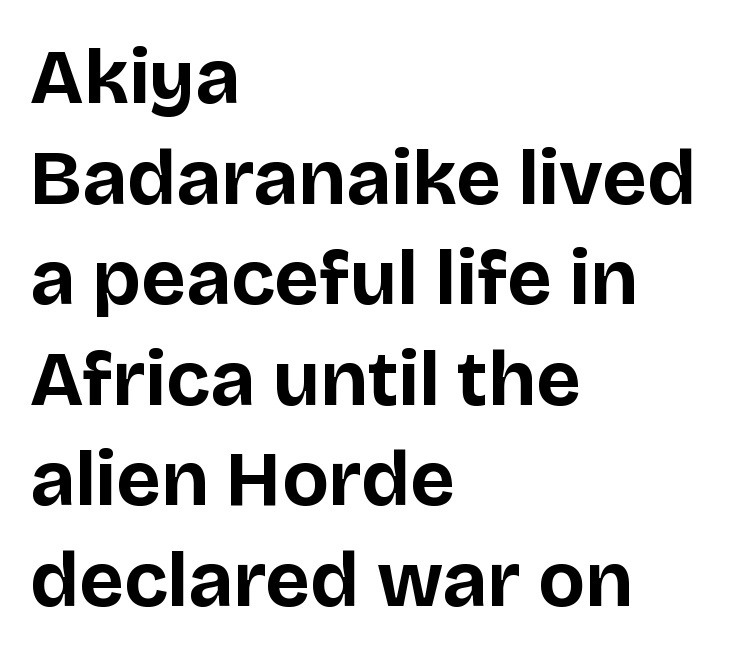
The image shows 78 px bold sans-serif type, upright; set left-aligned, normal line spacing (1.29x), normal letter spacing, not underlined; low stroke contrast and a large x-height.
